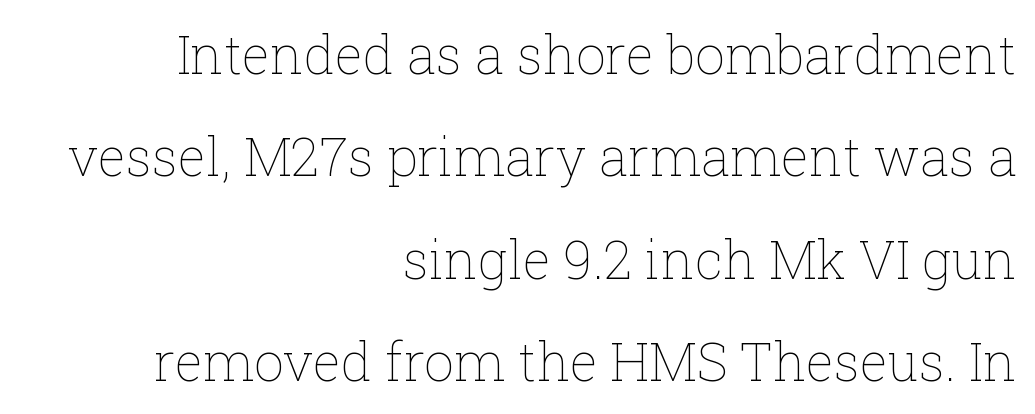
The image shows 53 px thin type, upright; set right-aligned, loose line spacing (1.93x), normal letter spacing, not underlined; low stroke contrast and a medium x-height.
